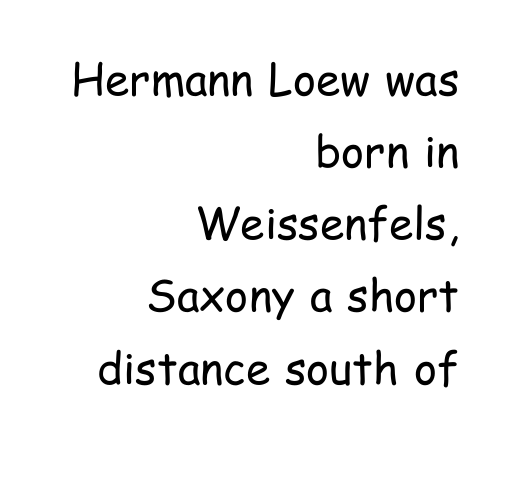
Q: Is the text bold? A: No.
Q: Is the text italic (slanted)? A: No, it is upright.
Q: Is the typeface a serif or a sans-serif typeface? A: Sans-serif.
Q: Is the text underlined? A: No.
Q: How is the paragraph aligned? A: Right-aligned.
Q: Is the spacing between letters normal or unusually wide? A: Normal.
Q: Is the spacing between lines tight, normal or loose? A: Normal.
Q: Width (condensed, normal, or wide)? A: Condensed.
Q: Stroke contrast? A: Low.
Q: x-height? A: Medium.
Q: Monospaced? A: No.
